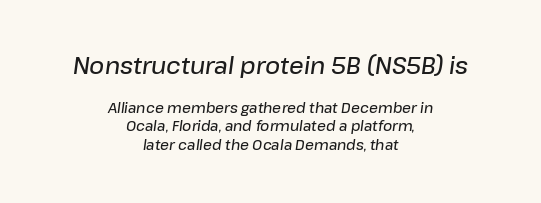
The image shows 23 px text type, italic (leaning right); set centered, normal line spacing (1.32x), normal letter spacing, not underlined; the first (top) block is 1.64x larger.
